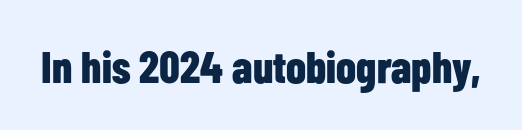
Think of a printed novel: that variable character pitch is what you see here. Quick note: underline off. Are there feet on the stems? There aren't — it's a sans. In terms of letterspacing, this is plain default setting.
